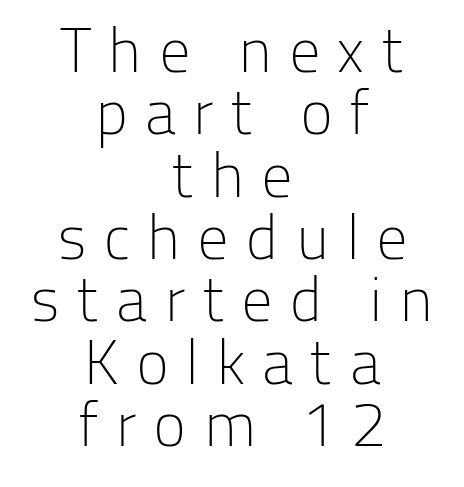
The paragraph has two soft edges and a firm central axis. The block of text is dense from top to bottom, with scant space between rows. Grotesque or geometric, the face here clearly has no serifs. Character widths vary here, with narrow letters taking less room than wide ones. The words here are not underlined. The gaps between neighbouring characters are conspicuously large.
